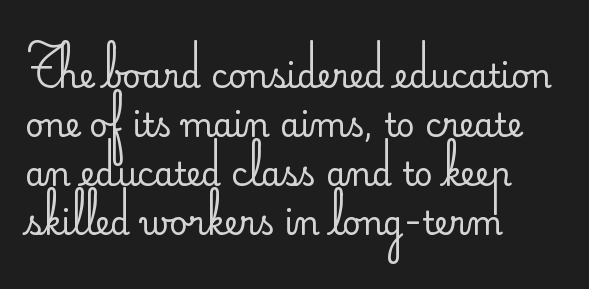
Q: Is the text bold? A: No.
Q: Is the text italic (slanted)? A: No, it is upright.
Q: Is the typeface a serif or a sans-serif typeface? A: Sans-serif.
Q: Is the text underlined? A: No.
Q: How is the paragraph aligned? A: Left-aligned.
Q: Is the spacing between letters normal or unusually wide? A: Normal.
Q: Is the spacing between lines tight, normal or loose? A: Normal.
Q: Width (condensed, normal, or wide)? A: Normal.
Q: Stroke contrast? A: Low.
Q: x-height? A: Small.
Q: Monospaced? A: No.
